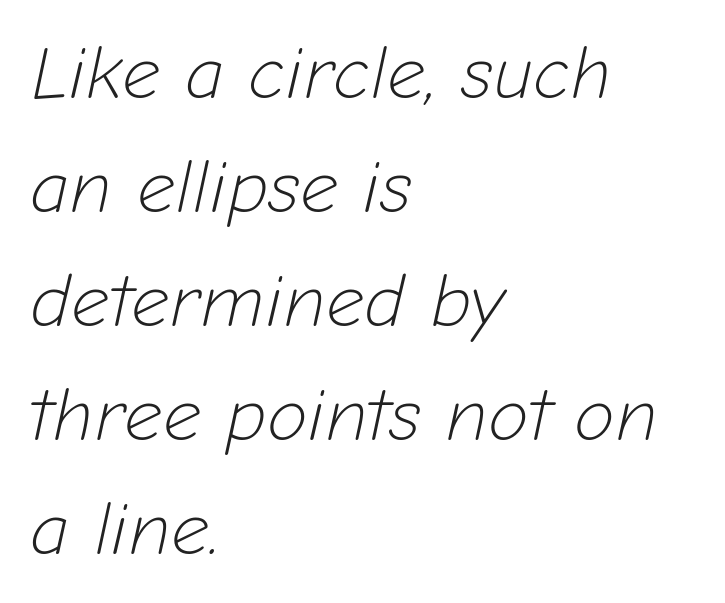
Q: Is the text bold? A: No.
Q: Is the text italic (slanted)? A: Yes, it leans right by about 12 degrees.
Q: Is the text underlined? A: No.
Q: How is the paragraph aligned? A: Left-aligned.
Q: Is the spacing between letters normal or unusually wide? A: Normal.
Q: Is the spacing between lines tight, normal or loose? A: Normal.
Q: Width (condensed, normal, or wide)? A: Normal.
Q: Stroke contrast? A: Low.
Q: x-height? A: Medium.
Q: Monospaced? A: No.
